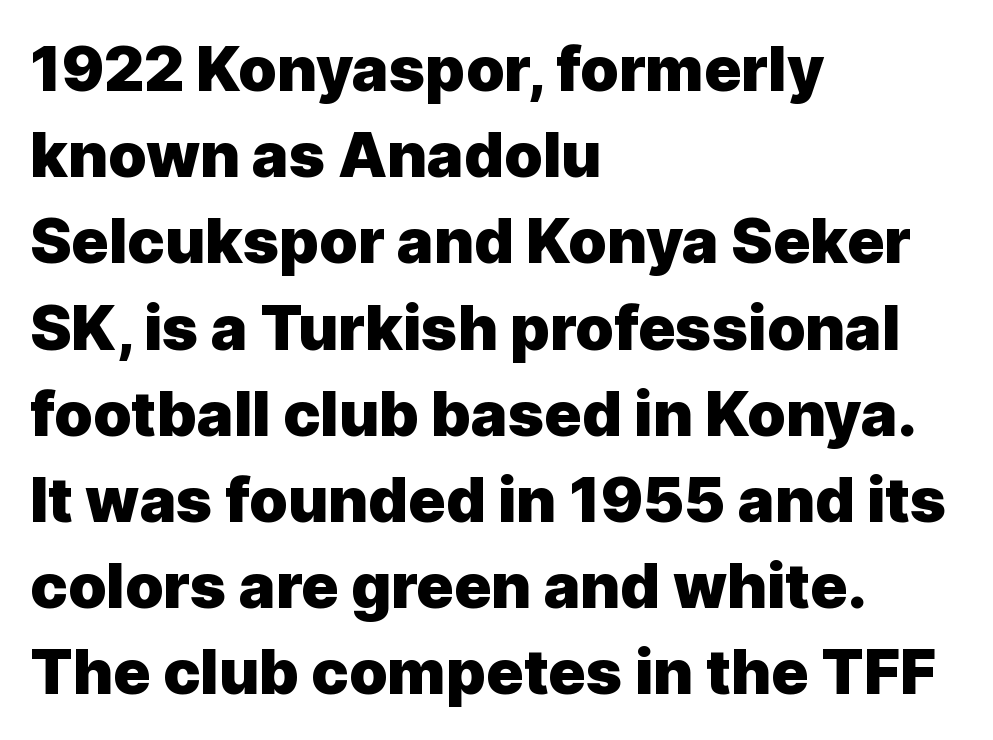
The image shows 62 px heavy sans-serif type, upright; set left-aligned, normal line spacing (1.39x), normal letter spacing, not underlined; a medium x-height.
